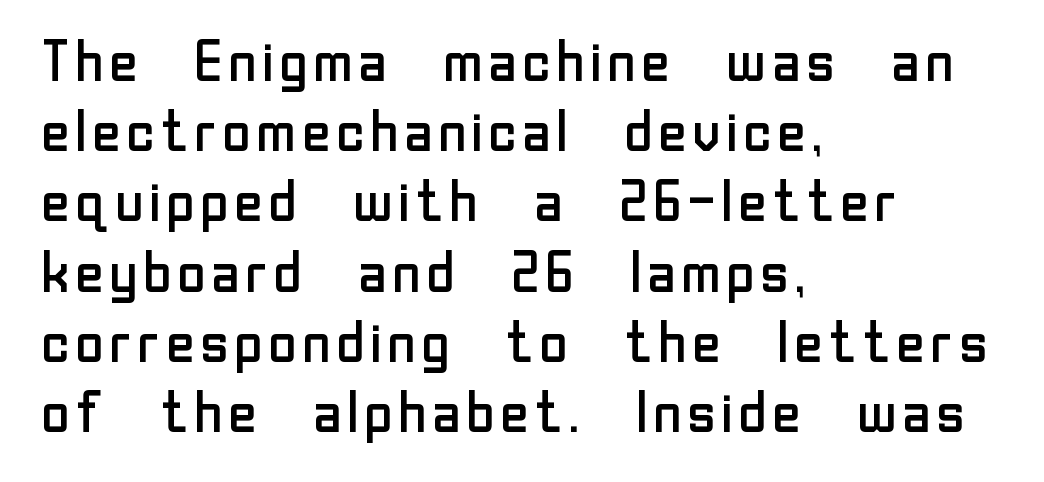
Q: Is the text bold? A: No.
Q: Is the text italic (slanted)? A: No, it is upright.
Q: Is the typeface a serif or a sans-serif typeface? A: Sans-serif.
Q: Is the text underlined? A: No.
Q: How is the paragraph aligned? A: Left-aligned.
Q: Is the spacing between letters normal or unusually wide? A: Normal.
Q: Width (condensed, normal, or wide)? A: Normal.
Q: Stroke contrast? A: Low.
Q: x-height? A: Medium.
Q: Monospaced? A: No.
